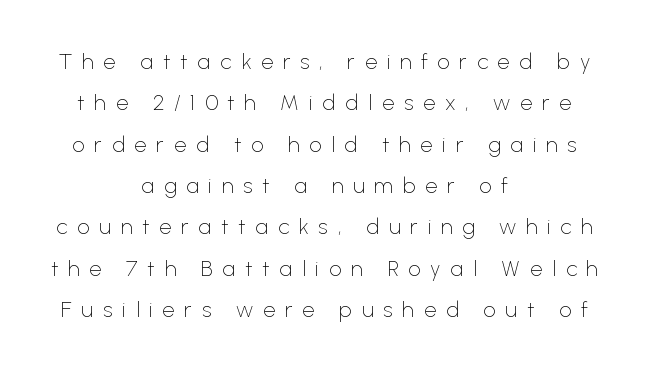
Q: Is the text bold? A: No.
Q: Is the text italic (slanted)? A: No, it is upright.
Q: Is the text underlined? A: No.
Q: How is the paragraph aligned? A: Centered.
Q: Is the spacing between letters normal or unusually wide? A: Unusually wide.
